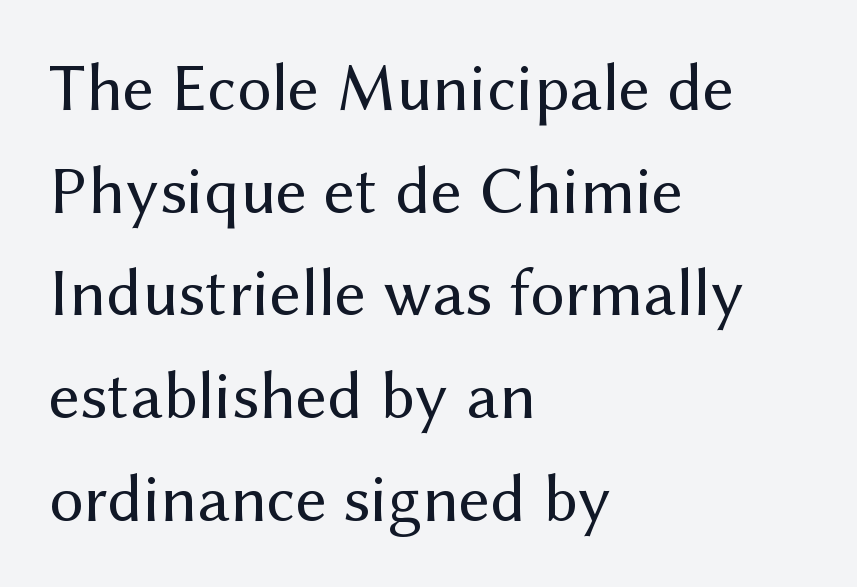
{"serif": "no", "italic": "no", "bold": "no", "weight": "regular", "width": "normal", "stroke_contrast": "medium", "x_height": "medium", "monospaced": "no", "underline": "no", "align": "left", "line_spacing": "normal", "line_spacing_ratio": 1.51, "letter_spacing": "normal", "letter_spacing_em": 0.0, "glyph_px": 68}
